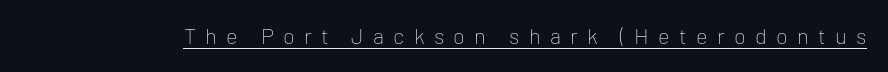
Q: Is the text bold? A: No.
Q: Is the text italic (slanted)? A: No, it is upright.
Q: Is the text underlined? A: Yes.
Q: Is the spacing between letters normal or unusually wide? A: Unusually wide.
